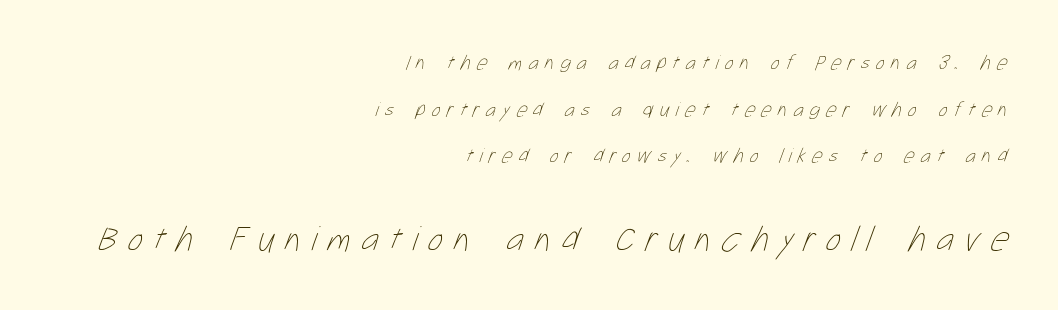
{"bold": "no", "weight": "thin", "width": "condensed", "stroke_contrast": "low", "x_height": "medium", "monospaced": "no", "underline": "no", "align": "right", "line_spacing": "loose", "line_spacing_ratio": 2.22, "letter_spacing": "wide", "letter_spacing_em": 0.29, "larger_block": "second", "size_ratio": 1.71, "glyph_px": 36}
